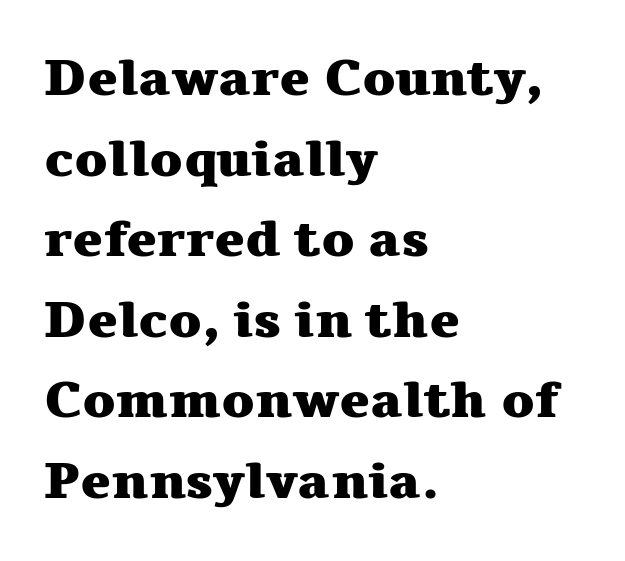
{"serif": "yes", "italic": "no", "bold": "yes", "weight": "heavy", "width": "wide", "stroke_contrast": "medium", "x_height": "medium", "monospaced": "no", "underline": "no", "align": "left", "line_spacing": "normal", "line_spacing_ratio": 1.58, "letter_spacing": "normal", "letter_spacing_em": 0.0, "glyph_px": 51}
